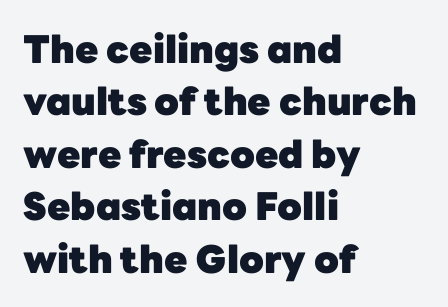
The image shows 38 px heavy sans-serif type, upright; set left-aligned, normal line spacing (1.38x), normal letter spacing, not underlined; low stroke contrast and a medium x-height.
